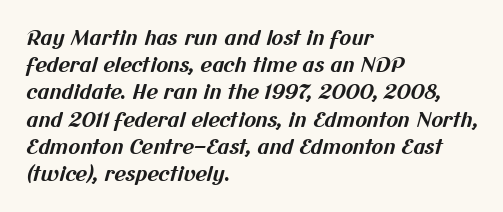
Q: Is the text bold? A: Yes.
Q: Is the text underlined? A: No.
Q: How is the paragraph aligned? A: Left-aligned.
Q: Is the spacing between letters normal or unusually wide? A: Normal.
Q: Is the spacing between lines tight, normal or loose? A: Normal.
